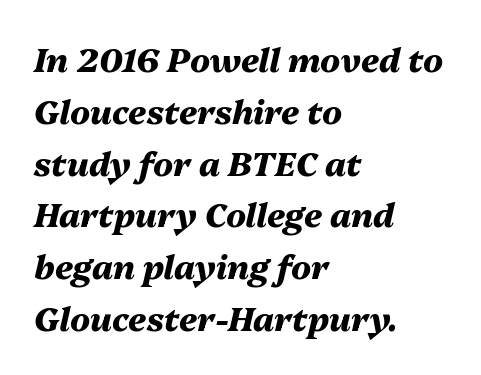
Q: Is the text bold? A: Yes.
Q: Is the text italic (slanted)? A: Yes, it leans right by about 13 degrees.
Q: Is the text underlined? A: No.
Q: How is the paragraph aligned? A: Left-aligned.
Q: Is the spacing between letters normal or unusually wide? A: Normal.
Q: Is the spacing between lines tight, normal or loose? A: Normal.
Q: Width (condensed, normal, or wide)? A: Normal.
Q: Stroke contrast? A: Medium.
Q: x-height? A: Medium.
Q: Monospaced? A: No.
